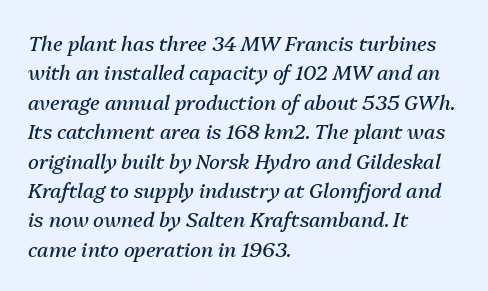
Q: Is the text bold? A: No.
Q: Is the text italic (slanted)? A: Yes, it leans right by about 13 degrees.
Q: Is the text underlined? A: No.
Q: How is the paragraph aligned? A: Left-aligned.
Q: Is the spacing between letters normal or unusually wide? A: Normal.
Q: Is the spacing between lines tight, normal or loose? A: Normal.
